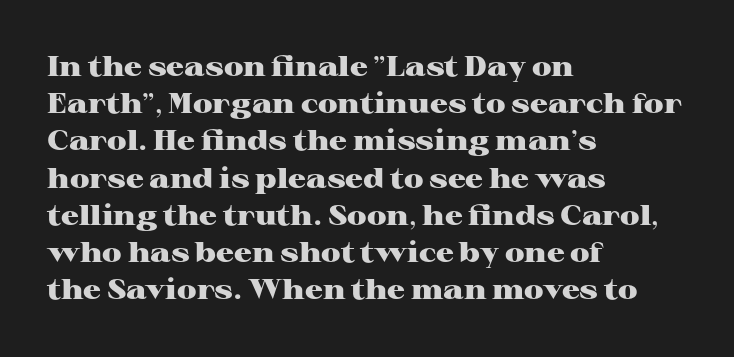
The image shows 28 px heavy, wide serif type, upright; set left-aligned, normal line spacing (1.33x), normal letter spacing, not underlined; high stroke contrast and a medium x-height.
